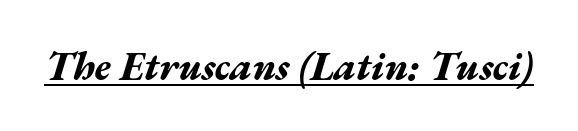
The image shows 40 px bold, wide type, italic (leaning right); set normal letter spacing, underlined; medium stroke contrast and a medium x-height.
